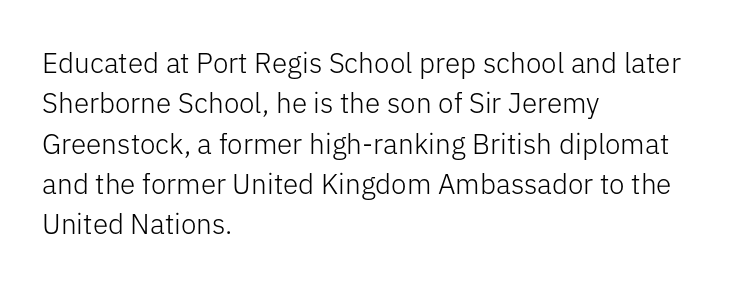
Q: Is the text bold? A: No.
Q: Is the text italic (slanted)? A: No, it is upright.
Q: Is the typeface a serif or a sans-serif typeface? A: Sans-serif.
Q: Is the text underlined? A: No.
Q: How is the paragraph aligned? A: Left-aligned.
Q: Is the spacing between letters normal or unusually wide? A: Normal.
Q: Is the spacing between lines tight, normal or loose? A: Normal.
Q: Width (condensed, normal, or wide)? A: Normal.
Q: Stroke contrast? A: Low.
Q: x-height? A: Medium.
Q: Monospaced? A: No.
